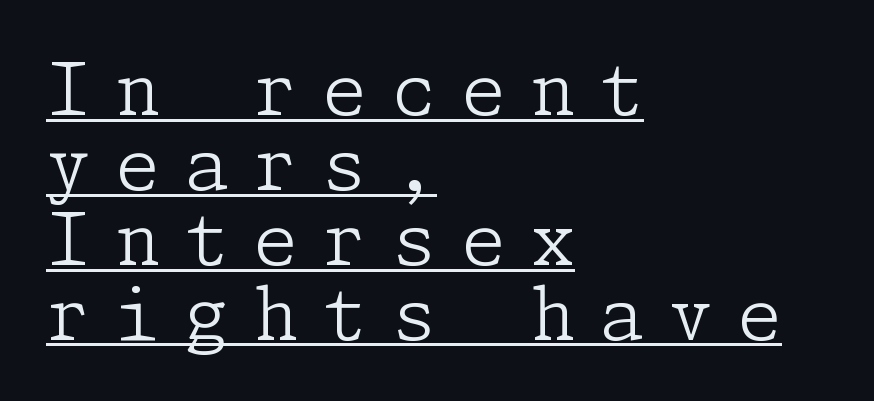
The image shows 72 px light serif type, upright; set left-aligned, tight line spacing (1.04x), unusually wide letter spacing (+0.34 em), underlined; low stroke contrast and a medium x-height.
